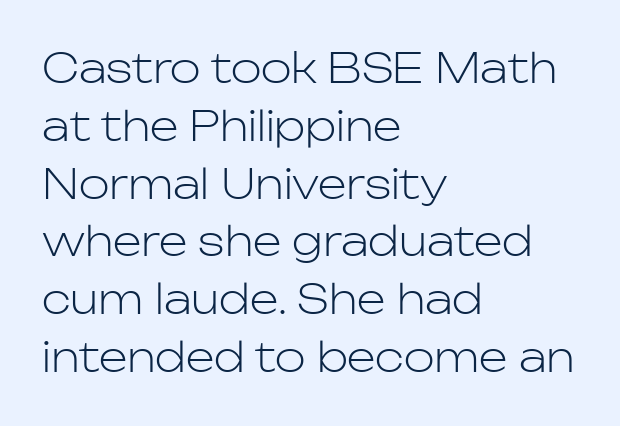
The rendering uses natural spacing where letterforms have individual widths. Weight: in the light-to-regular range. The text was rendered using a sans face with plain stroke endings. Compared with typical body copy, the letter spacing here is the same. Short and long lines alike share a common starting point at left. Type without underlining.
